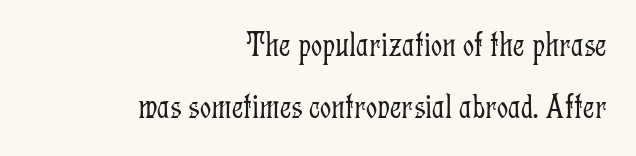
The image shows 35 px light, condensed serif type, upright; set right-aligned, line spacing 1.76x, normal letter spacing, not underlined; low stroke contrast and a medium x-height.
